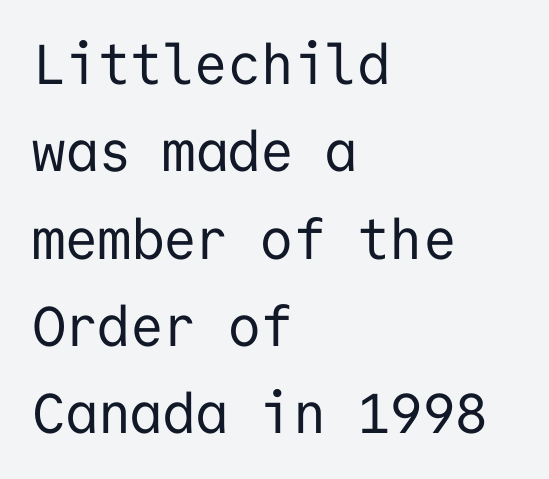
Q: Is the text bold? A: No.
Q: Is the text italic (slanted)? A: No, it is upright.
Q: Is the typeface a serif or a sans-serif typeface? A: Sans-serif.
Q: Is the text underlined? A: No.
Q: How is the paragraph aligned? A: Left-aligned.
Q: Is the spacing between letters normal or unusually wide? A: Normal.
Q: Is the spacing between lines tight, normal or loose? A: Normal.
Q: Width (condensed, normal, or wide)? A: Normal.
Q: Stroke contrast? A: Low.
Q: x-height? A: Medium.
Q: Monospaced? A: Yes.
